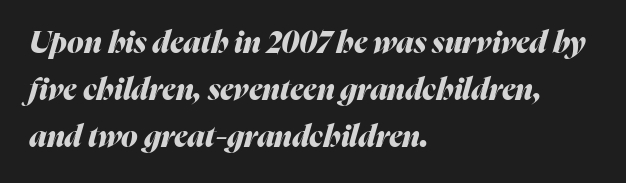
If you measured baseline to baseline, you'd find a middling distance. Nobody touched the tracking dial on this one. Every character sits at an angle, as italics do. The paragraph has a hard left edge and a soft right edge. The area under the type is left untouched. You could not count columns in this text — the font is proportionally spaced.
